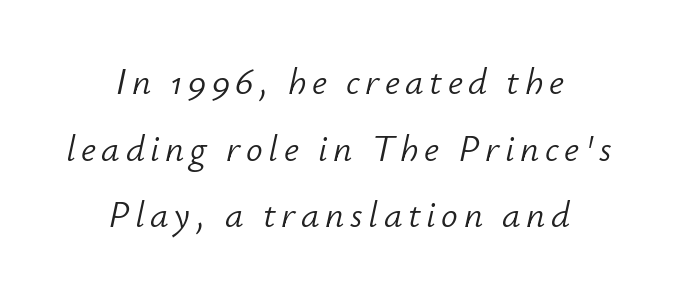
Q: Is the text bold? A: No.
Q: Is the text italic (slanted)? A: Yes, it leans right by about 12 degrees.
Q: Is the text underlined? A: No.
Q: How is the paragraph aligned? A: Centered.
Q: Width (condensed, normal, or wide)? A: Normal.
Q: Stroke contrast? A: Low.
Q: x-height? A: Small.
Q: Monospaced? A: No.
